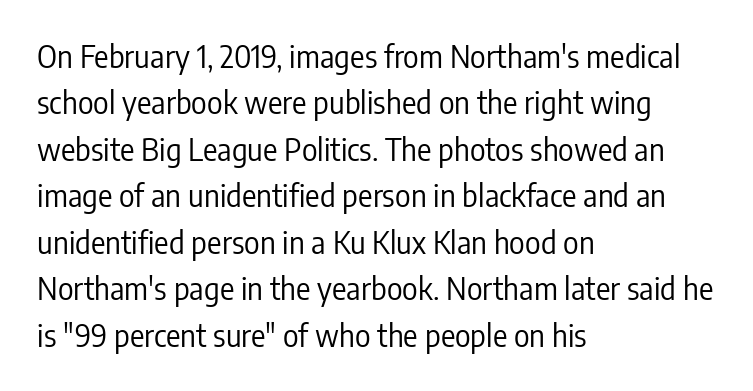
The typeface has the unassuming heft of standard copy or less. These lines are rendered in a variable-pitch font. Decoration check: the copy has no underline. Caption: multi-line text, flush left, ragged right. Is the letter spacing exaggerated? No — it looks like the ordinary default. The space between consecutive lines is moderate.
